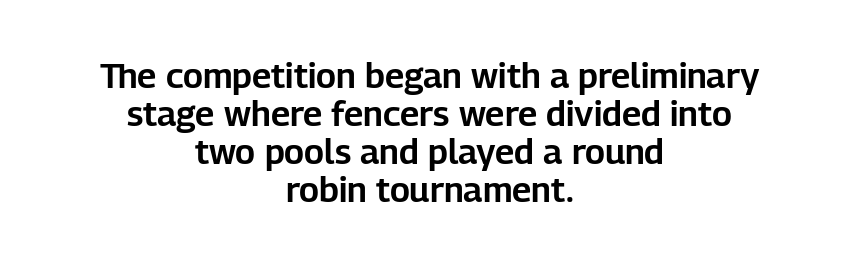
Casual observation: everything's sitting right in the middle. Honestly, there is no underline to notice here at all. You can tell from the bare stems that sans-serif type was used. Here the glyphs are tracked normally, forming tight word shapes.
